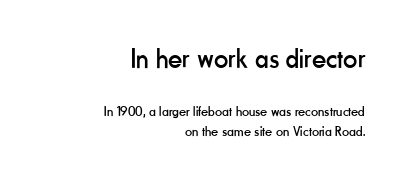
This block has exactly the height ordinary leading produces. If you drew a line through each stem, it would be perfectly vertical. This rendering employs a face without finishing strokes, i.e., a sans-serif. Here the designer chose a conventional face with non-uniform glyph widths. The compositor pushed each line to the right boundary. Unbolded letterforms with no extra heft.
